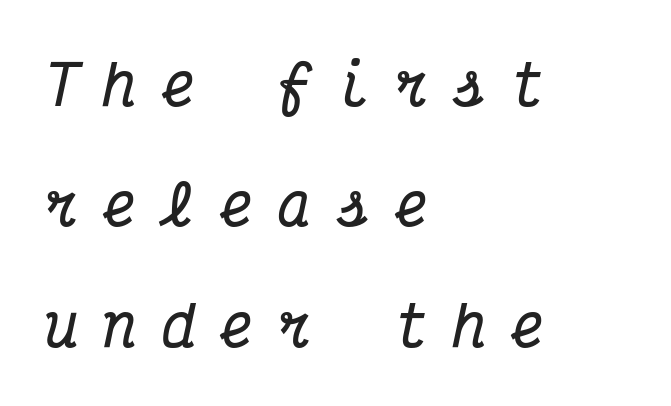
{"serif": "yes", "italic": "yes", "lean": "right", "slant_degrees": 12, "bold": "yes", "weight": "bold", "width": "condensed", "stroke_contrast": "medium", "x_height": "medium", "monospaced": "yes", "underline": "no", "align": "left", "line_spacing": "loose", "line_spacing_ratio": 2.19, "letter_spacing": "wide", "letter_spacing_em": 0.46, "glyph_px": 55}
